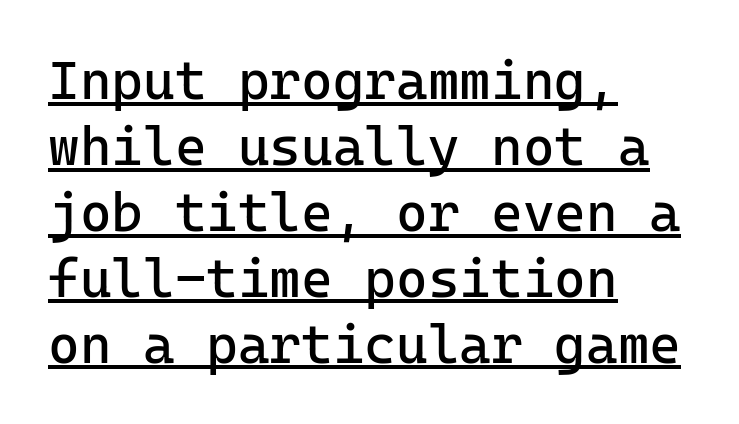
These lines keep a tight, regular rhythm from letter to letter. Each letter's strokes conclude bluntly, with no projecting serifs. Stems here are at most as thick as an everyday book face. Spacing verdict: monospaced, one width for all characters. Horizontal alignment here is leftward, the default for most running prose.
